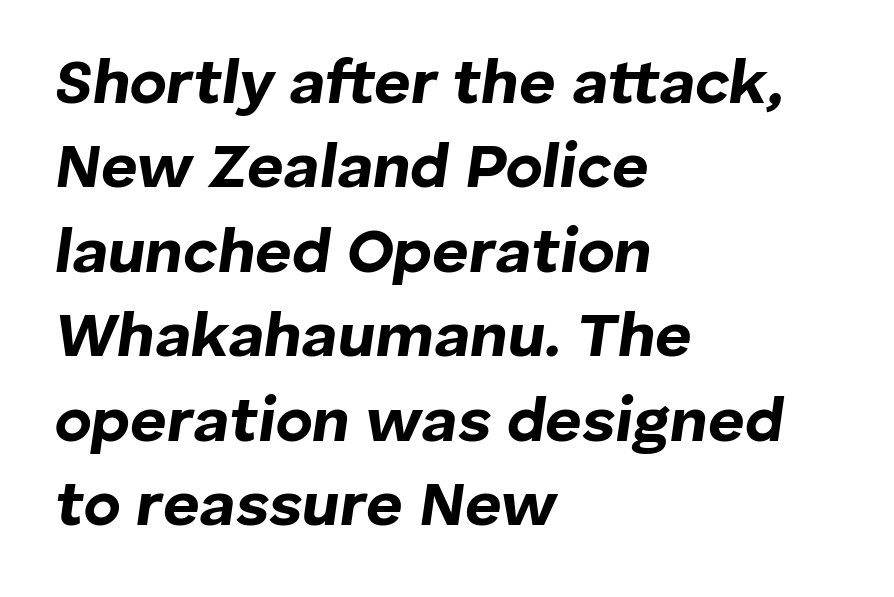
The image shows 63 px bold type, italic (leaning right); set left-aligned, normal line spacing (1.34x), normal letter spacing, not underlined; low stroke contrast and a medium x-height.
